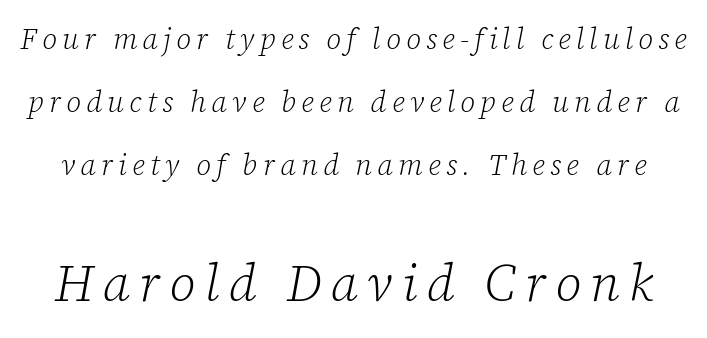
{"serif": "yes", "italic": "yes", "lean": "right", "slant_degrees": 12, "bold": "no", "weight": "light", "width": "normal", "stroke_contrast": "low", "x_height": "medium", "monospaced": "no", "underline": "no", "line_spacing": "loose", "line_spacing_ratio": 2.18, "larger_block": "second", "size_ratio": 1.76, "glyph_px": 51}
